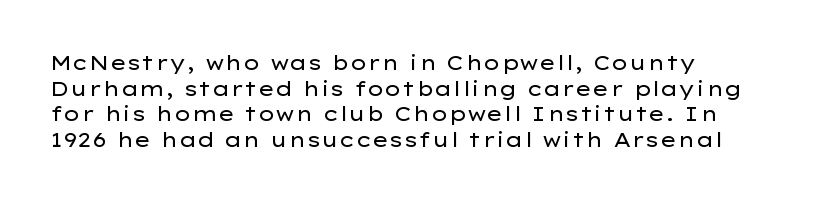
The image shows 20 px text type, upright; set normal line spacing (1.28x), normal letter spacing, not underlined.
